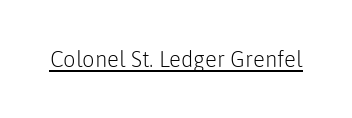
Does a line run under the words? Yes, clearly. Each word holds together tightly as a unit, with standard inter-letter gaps. When letters stand straight like this, we call the style roman or upright. Compared with a typical body face, this is equally light or lighter still.
